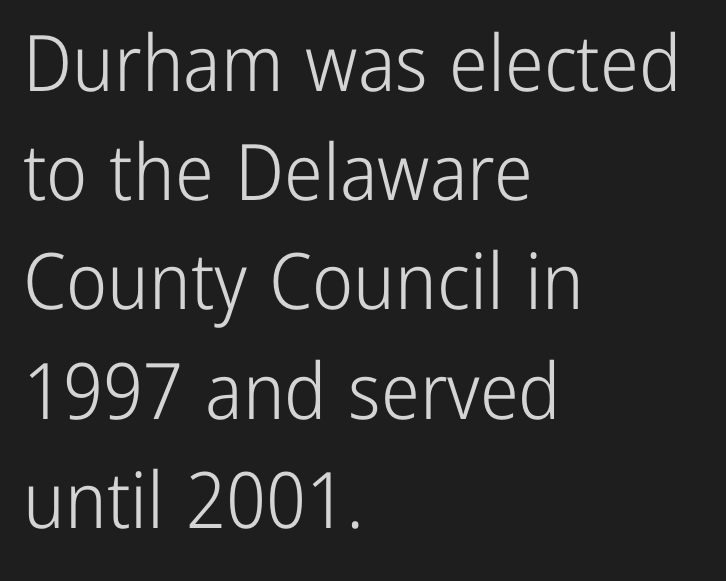
Q: Is the text bold? A: No.
Q: Is the text italic (slanted)? A: No, it is upright.
Q: Is the typeface a serif or a sans-serif typeface? A: Sans-serif.
Q: Is the text underlined? A: No.
Q: How is the paragraph aligned? A: Left-aligned.
Q: Is the spacing between letters normal or unusually wide? A: Normal.
Q: Is the spacing between lines tight, normal or loose? A: Normal.
Q: Width (condensed, normal, or wide)? A: Condensed.
Q: Stroke contrast? A: Low.
Q: x-height? A: Medium.
Q: Monospaced? A: No.
